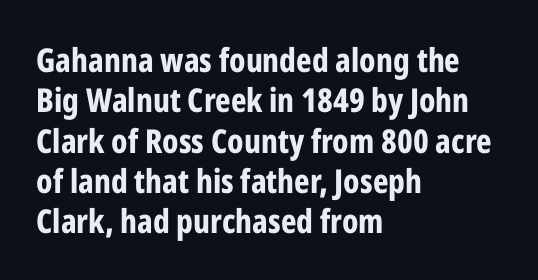
The image shows 33 px bold, condensed sans-serif type, upright; set left-aligned, line spacing 1.22x, normal letter spacing, not underlined; low stroke contrast and a medium x-height.
